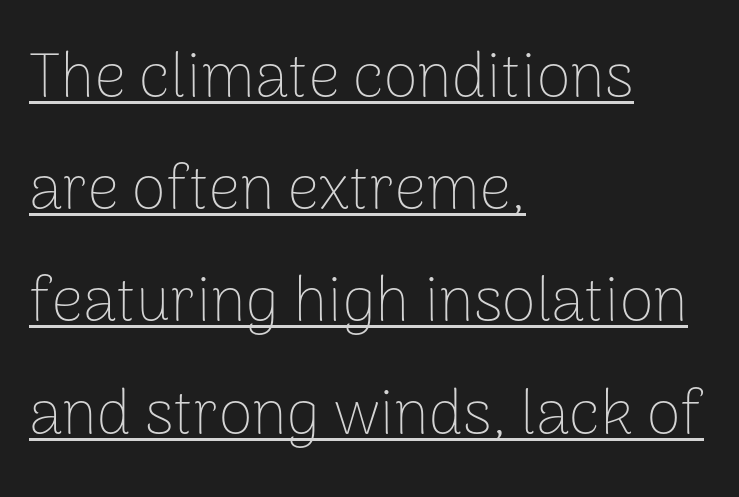
Q: Is the text bold? A: No.
Q: Is the text italic (slanted)? A: No, it is upright.
Q: Is the typeface a serif or a sans-serif typeface? A: Sans-serif.
Q: Is the text underlined? A: Yes.
Q: How is the paragraph aligned? A: Left-aligned.
Q: Is the spacing between letters normal or unusually wide? A: Normal.
Q: Width (condensed, normal, or wide)? A: Normal.
Q: Stroke contrast? A: Low.
Q: x-height? A: Medium.
Q: Monospaced? A: No.
